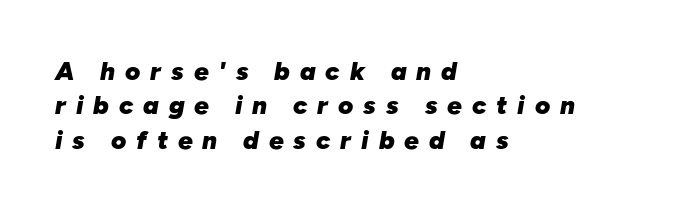
Q: Is the text bold? A: Yes.
Q: Is the text italic (slanted)? A: Yes, it leans right by about 10 degrees.
Q: Is the text underlined? A: No.
Q: How is the paragraph aligned? A: Left-aligned.
Q: Is the spacing between letters normal or unusually wide? A: Unusually wide.
Q: Is the spacing between lines tight, normal or loose? A: Normal.
